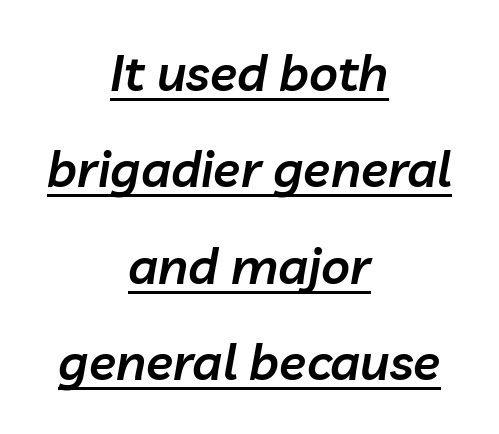
{"italic": "yes", "lean": "right", "slant_degrees": 10, "bold": "semi", "weight": "semibold", "width": "normal", "stroke_contrast": "low", "x_height": "medium", "monospaced": "no", "underline": "yes", "align": "center", "line_spacing": "loose", "line_spacing_ratio": 1.93, "letter_spacing": "normal", "letter_spacing_em": 0.0, "glyph_px": 50}
